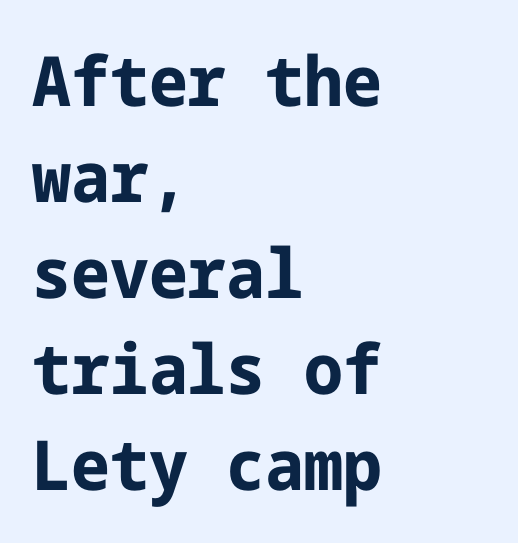
{"serif": "no", "italic": "no", "bold": "yes", "weight": "bold", "width": "normal", "stroke_contrast": "low", "x_height": "medium", "underline": "no", "align": "left", "line_spacing": "normal", "line_spacing_ratio": 1.39, "letter_spacing": "normal", "letter_spacing_em": 0.0, "glyph_px": 69}
